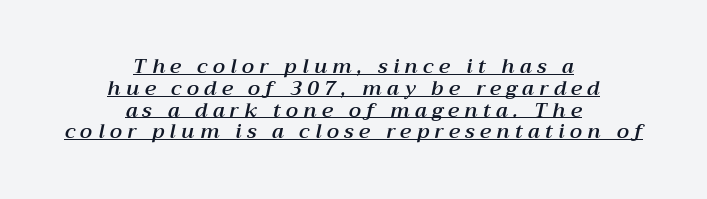
Q: Is the text italic (slanted)? A: Yes, it leans right by about 12 degrees.
Q: Is the text underlined? A: Yes.
Q: How is the paragraph aligned? A: Centered.
Q: Is the spacing between letters normal or unusually wide? A: Unusually wide.
Q: Is the spacing between lines tight, normal or loose? A: Tight.
